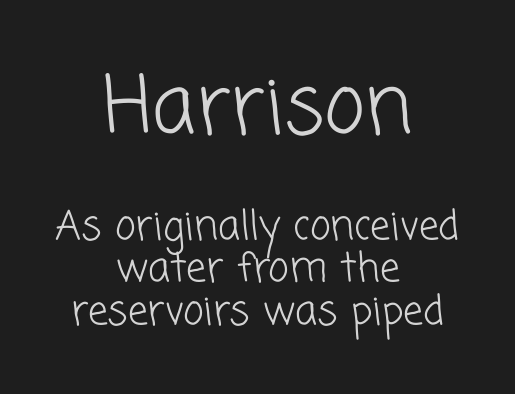
Q: Is the text bold? A: No.
Q: Is the typeface a serif or a sans-serif typeface? A: Sans-serif.
Q: Is the text underlined? A: No.
Q: How is the paragraph aligned? A: Centered.
Q: Is the spacing between letters normal or unusually wide? A: Normal.
Q: Is the spacing between lines tight, normal or loose? A: Tight.
Q: Which block of text is set in a larger size, the first (top) or the second (bottom)? A: The first (top) one.
Q: Width (condensed, normal, or wide)? A: Normal.
Q: Stroke contrast? A: Low.
Q: x-height? A: Medium.
Q: Monospaced? A: No.
